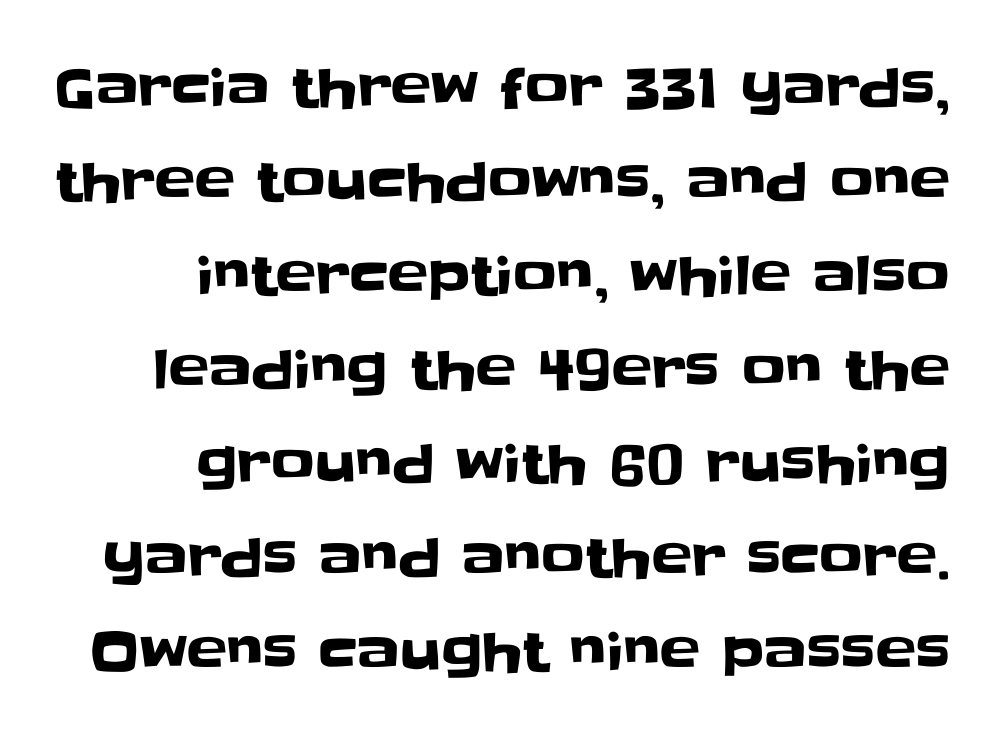
Beneath every word, the page is bare. Short and long lines alike share a common ending point at right. The tracking reads as untouched default to a designer's eye. Does the type have serifs? No, each stem ends abruptly.
